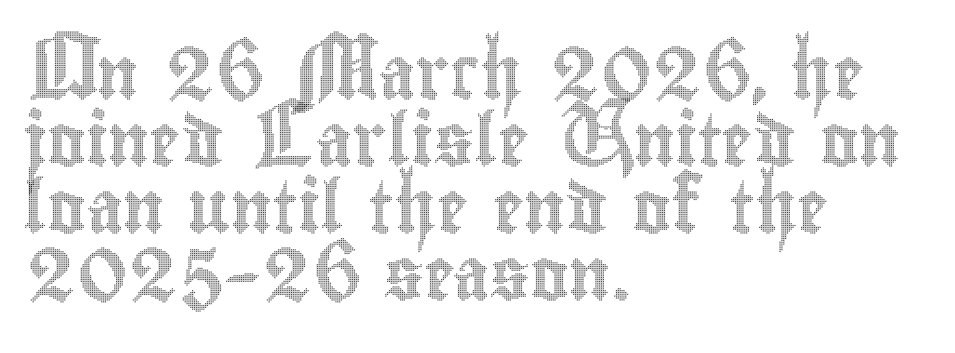
Q: Is the text italic (slanted)? A: No, it is upright.
Q: Is the text underlined? A: No.
Q: How is the paragraph aligned? A: Left-aligned.
Q: Is the spacing between letters normal or unusually wide? A: Normal.
Q: Is the spacing between lines tight, normal or loose? A: Normal.
Q: Width (condensed, normal, or wide)? A: Condensed.
Q: x-height? A: Small.
Q: Monospaced? A: No.
